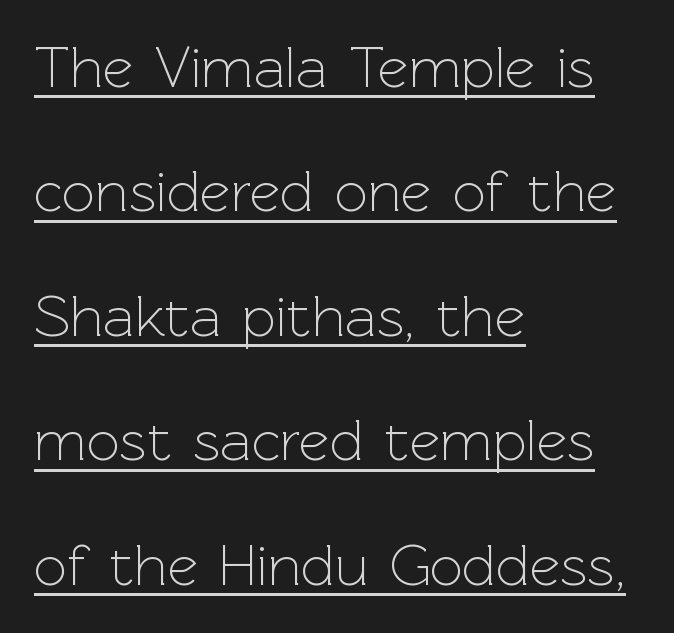
{"serif": "no", "italic": "no", "bold": "no", "weight": "light", "width": "normal", "x_height": "medium", "monospaced": "no", "underline": "yes", "align": "left", "line_spacing": "loose", "line_spacing_ratio": 2.11, "letter_spacing": "normal", "letter_spacing_em": 0.0, "glyph_px": 59}
